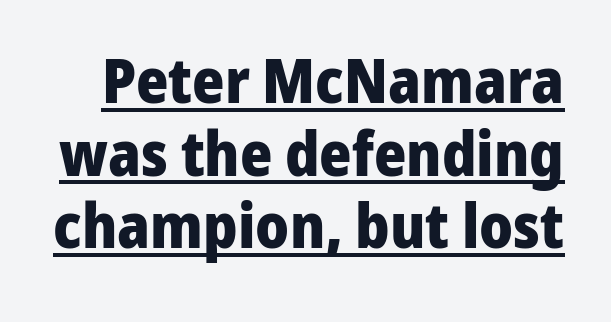
Is this a fixed-width face? No — the glyphs have proportional, varying widths. Each glyph is drawn with heavy, bold strokes. You can tell from the bare stems that sans-serif type was used. What decoration does the sample have? An underline. This sample uses an upright cut, with every glyph sitting square on the baseline.
